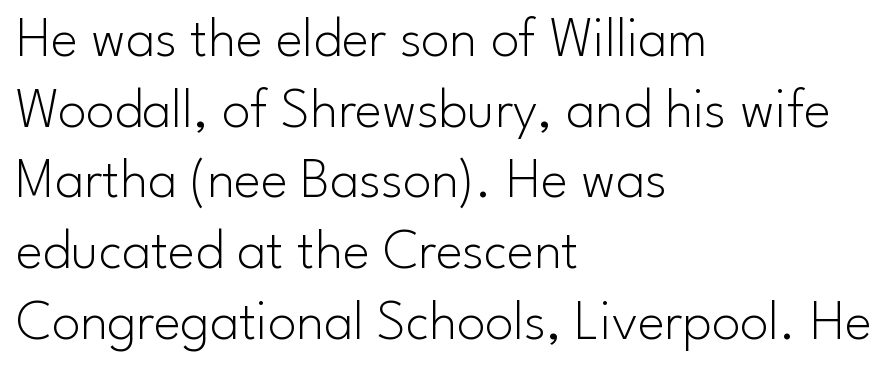
{"serif": "no", "italic": "no", "bold": "no", "weight": "light", "width": "normal", "stroke_contrast": "low", "x_height": "small", "monospaced": "no", "underline": "no", "align": "left", "line_spacing_ratio": 1.24, "letter_spacing": "normal", "letter_spacing_em": 0.0, "glyph_px": 57}
